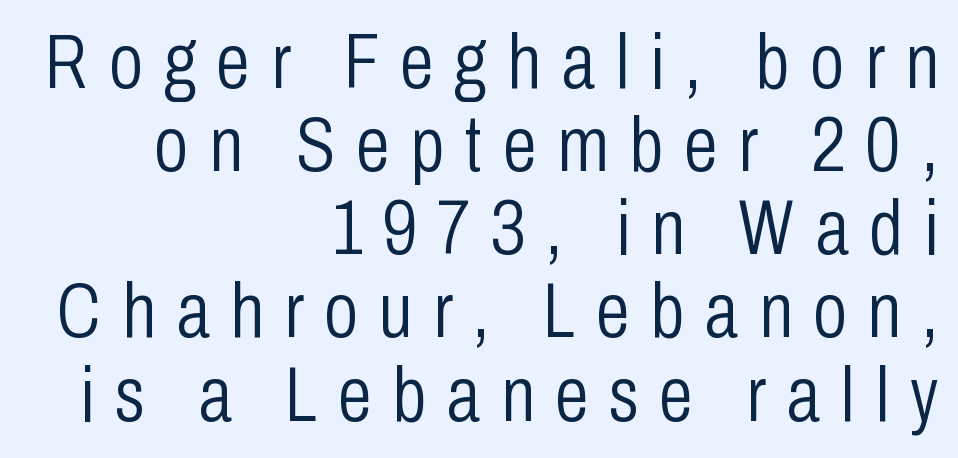
Nobody drew a line under any word here. This rendering widens character spacing well past its baseline value. Where is the straight margin? On the right. Are there feet on the stems? There aren't — it's a sans.
